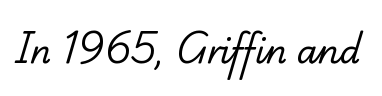
Q: Is the text bold? A: No.
Q: Is the typeface a serif or a sans-serif typeface? A: Serif.
Q: Is the text underlined? A: No.
Q: Is the spacing between letters normal or unusually wide? A: Normal.
Q: Width (condensed, normal, or wide)? A: Normal.
Q: Stroke contrast? A: Low.
Q: x-height? A: Small.
Q: Monospaced? A: No.
